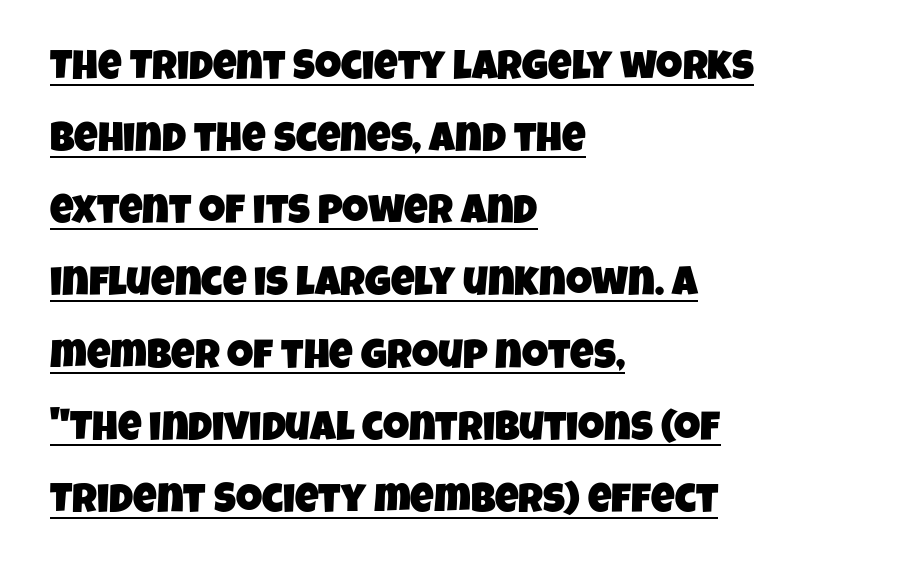
The image shows 41 px condensed sans-serif type; set left-aligned, line spacing 1.76x, normal letter spacing, underlined; low stroke contrast and a large x-height.
